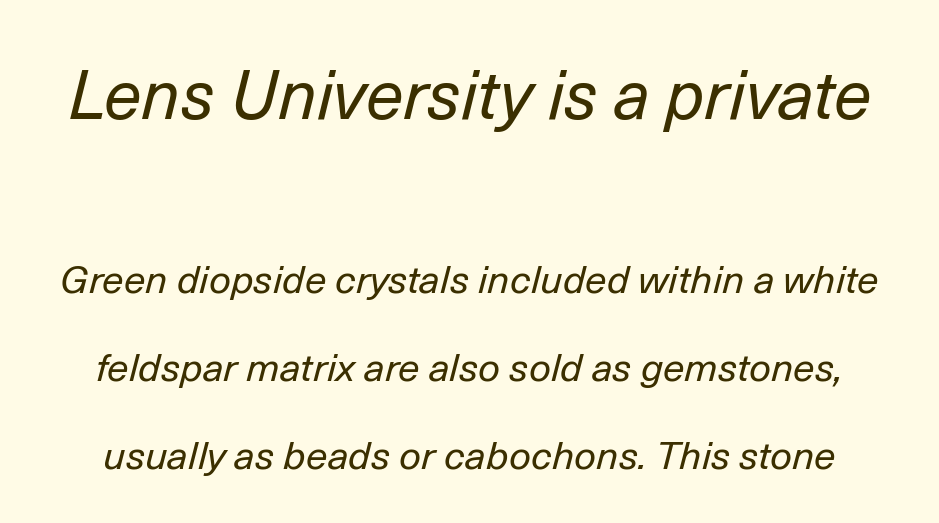
Q: Is the text bold? A: No.
Q: Is the text italic (slanted)? A: Yes, it leans right by about 14 degrees.
Q: Is the text underlined? A: No.
Q: Is the spacing between letters normal or unusually wide? A: Normal.
Q: Is the spacing between lines tight, normal or loose? A: Loose.
Q: Which block of text is set in a larger size, the first (top) or the second (bottom)? A: The first (top) one.
Q: Width (condensed, normal, or wide)? A: Normal.
Q: Stroke contrast? A: Low.
Q: x-height? A: Medium.
Q: Monospaced? A: No.
